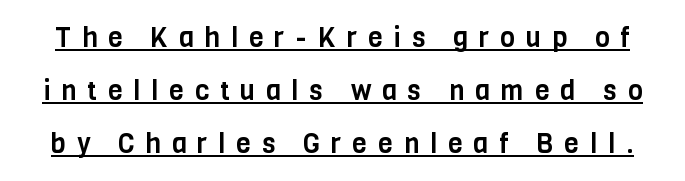
The image shows 27 px text type, upright; set loose line spacing (1.96x), unusually wide letter spacing (+0.4 em), underlined.
